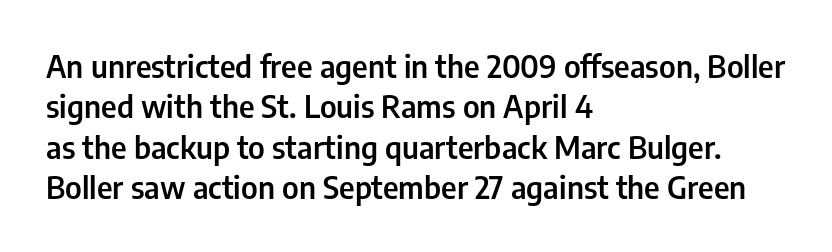
Regarding serifs, this sample does without them. Tall strokes in this sample are plumb rather than angled. Letter spacing: default. Horizontal alignment here is leftward, the default for most running prose.
